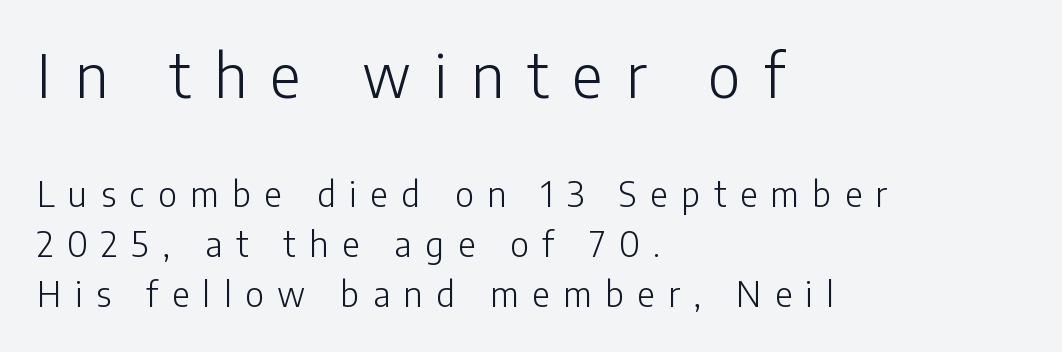
No extra ink here — the face is not bold. Ordinary non-slanted type is in use. The text block is weighted toward the left margin, trailing off unevenly rightward. Is this a fixed-width face? No — the glyphs have proportional, varying widths. Words float on clear page, feet unadorned.
